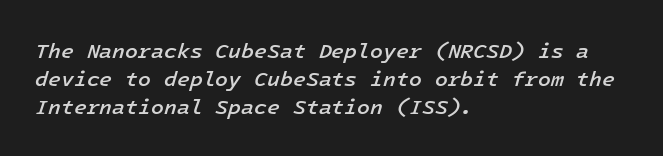
The image shows 21 px text type, italic (leaning right); set left-aligned, normal line spacing (1.33x), normal letter spacing, not underlined.
